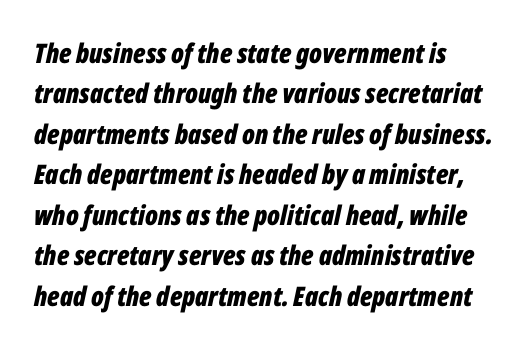
{"italic": "yes", "lean": "right", "slant_degrees": 12, "bold": "yes", "underline": "no", "align": "left", "line_spacing": "normal", "line_spacing_ratio": 1.5, "letter_spacing": "normal", "letter_spacing_em": 0.0, "glyph_px": 27}
